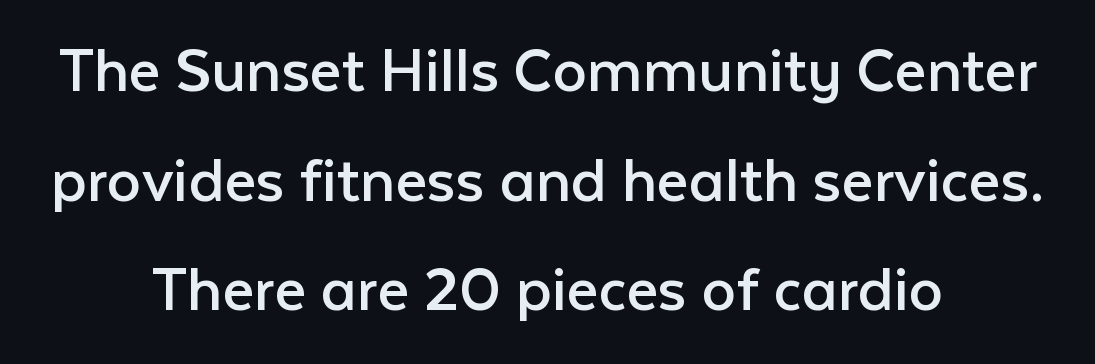
Plain, unruled lines of type. In terms of posture, this sample is upright. Is this a sans? Yes — the strokes have no serifs. Which margin do the lines hug? Neither — every line sits in the middle. The letters advance in unequal steps, a hallmark of proportional type.
